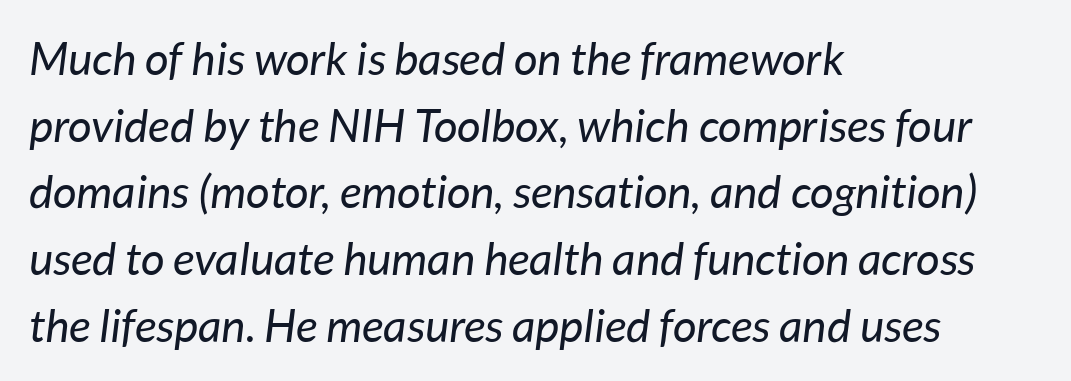
Heft: none added — not bold. Slant detected: the letters are inclined. The gap between lines stays unmarked. Looks like regular typesetting: each glyph gets only the width it needs. Notice how descenders clear the ascenders below comfortably — that's standard leading. Observe the ordinary spacing: letters are neighbours, not strangers.
